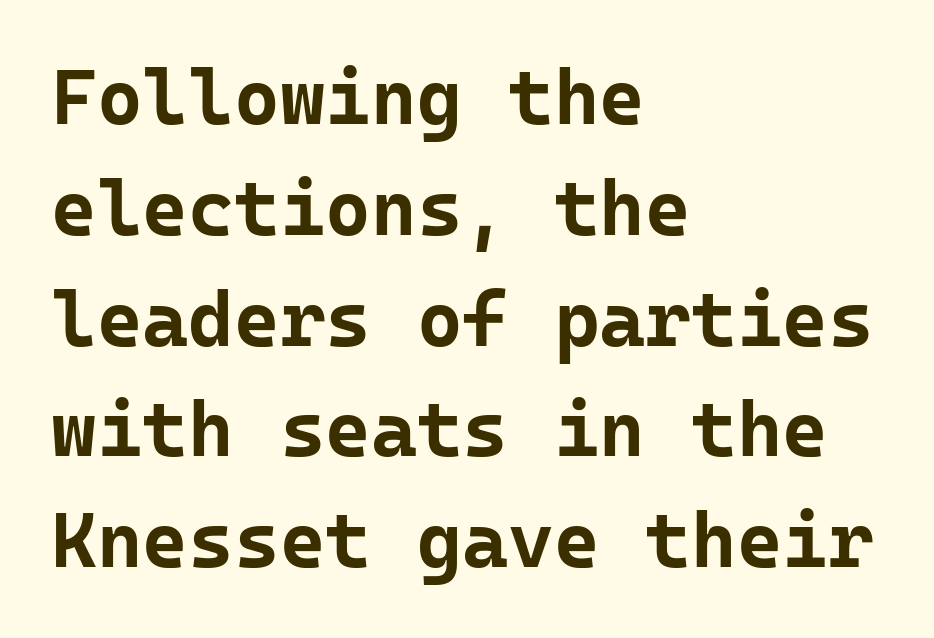
The image shows 78 px bold sans-serif type, upright, monospaced; set left-aligned, normal line spacing (1.42x), normal letter spacing, not underlined; low stroke contrast and a medium x-height.
